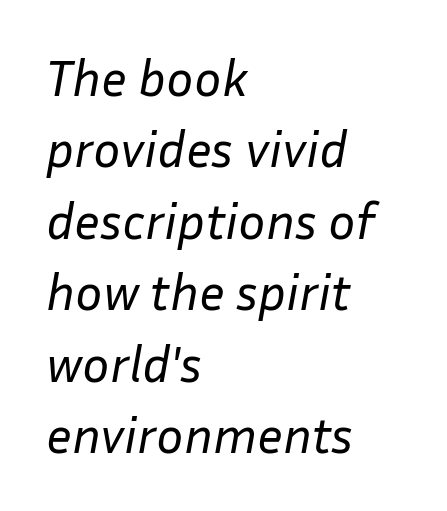
Q: Is the text bold? A: No.
Q: Is the text italic (slanted)? A: Yes, it leans right by about 10 degrees.
Q: Is the text underlined? A: No.
Q: How is the paragraph aligned? A: Left-aligned.
Q: Is the spacing between letters normal or unusually wide? A: Normal.
Q: Is the spacing between lines tight, normal or loose? A: Normal.
Q: Width (condensed, normal, or wide)? A: Normal.
Q: Stroke contrast? A: Low.
Q: x-height? A: Medium.
Q: Monospaced? A: No.
